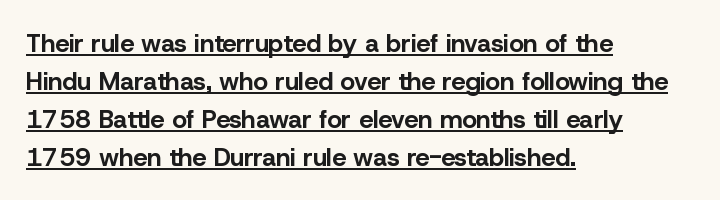
{"italic": "no", "bold": "yes", "underline": "yes", "align": "left", "line_spacing": "normal", "line_spacing_ratio": 1.52, "letter_spacing": "normal", "letter_spacing_em": 0.0, "glyph_px": 25}
